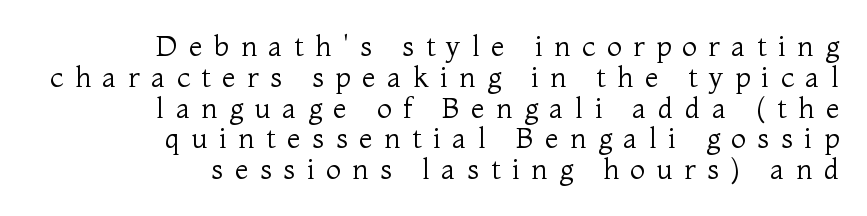
Q: Is the text bold? A: No.
Q: Is the text italic (slanted)? A: No, it is upright.
Q: Is the typeface a serif or a sans-serif typeface? A: Serif.
Q: Is the text underlined? A: No.
Q: How is the paragraph aligned? A: Right-aligned.
Q: Is the spacing between letters normal or unusually wide? A: Unusually wide.
Q: Is the spacing between lines tight, normal or loose? A: Tight.
Q: Width (condensed, normal, or wide)? A: Normal.
Q: Stroke contrast? A: Medium.
Q: x-height? A: Medium.
Q: Monospaced? A: No.
